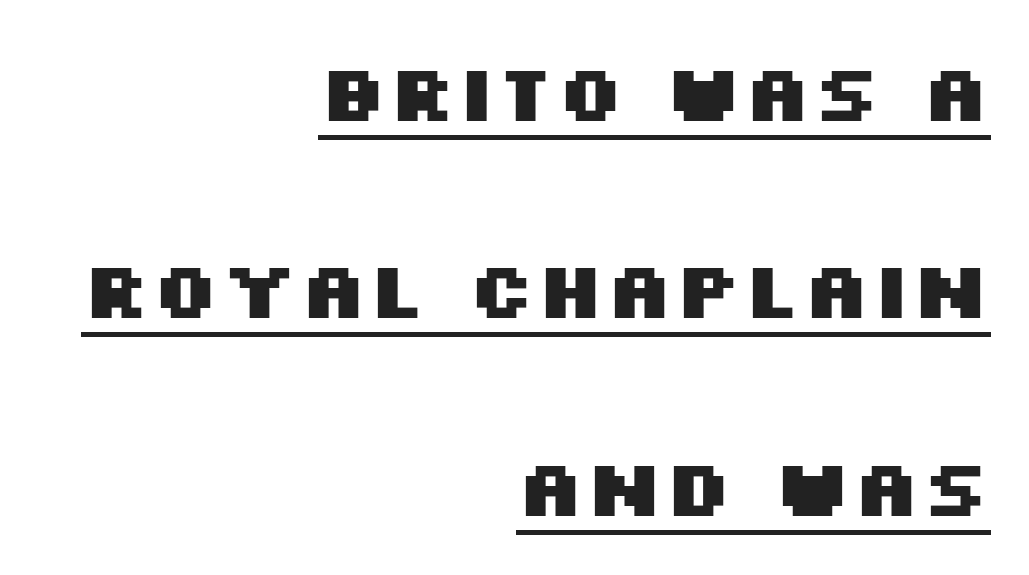
{"serif": "no", "italic": "no", "bold": "yes", "weight": "heavy", "width": "wide", "stroke_contrast": "medium", "x_height": "large", "monospaced": "no", "underline": "yes", "align": "right", "line_spacing": "loose", "line_spacing_ratio": 2.5, "letter_spacing": "normal", "letter_spacing_em": 0.0, "glyph_px": 79}
